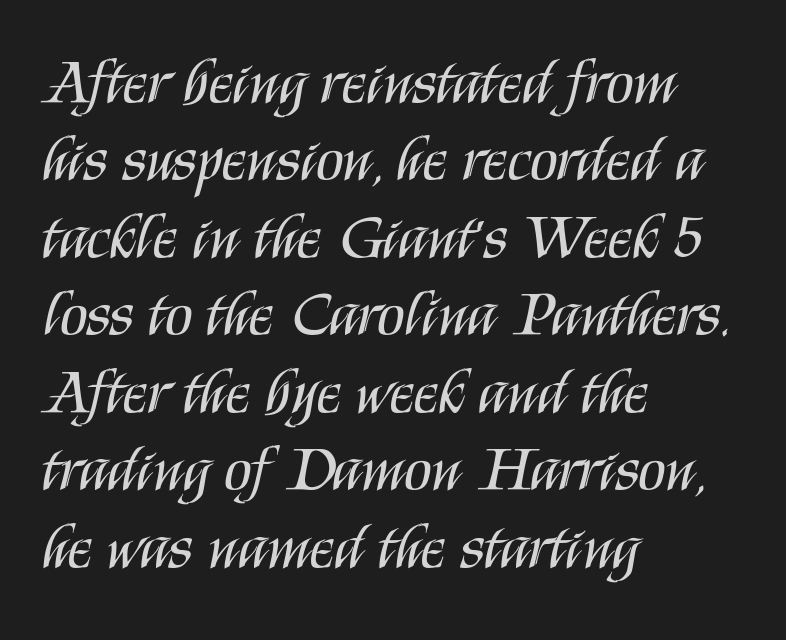
Q: Is the text bold? A: No.
Q: Is the text italic (slanted)? A: Yes.
Q: Is the typeface a serif or a sans-serif typeface? A: Sans-serif.
Q: Is the text underlined? A: No.
Q: How is the paragraph aligned? A: Left-aligned.
Q: Is the spacing between letters normal or unusually wide? A: Normal.
Q: Width (condensed, normal, or wide)? A: Condensed.
Q: Stroke contrast? A: Medium.
Q: x-height? A: Large.
Q: Monospaced? A: No.
